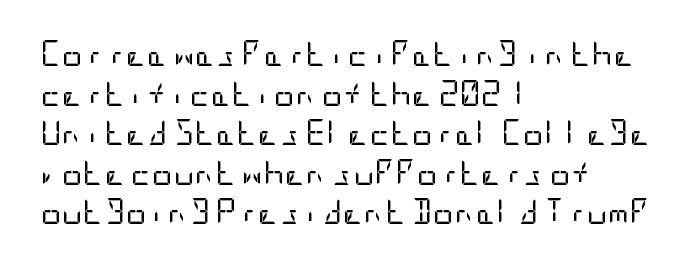
{"italic": "no", "bold": "no", "underline": "no", "align": "left", "line_spacing": "normal", "line_spacing_ratio": 1.52, "letter_spacing": "normal", "letter_spacing_em": 0.0, "glyph_px": 26}
